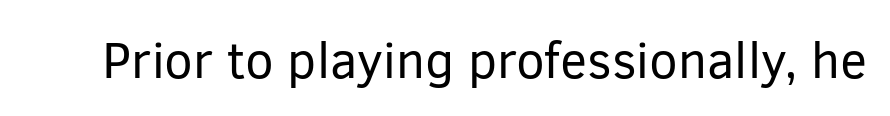
{"serif": "no", "italic": "no", "bold": "no", "weight": "regular", "width": "normal", "stroke_contrast": "low", "x_height": "medium", "monospaced": "no", "underline": "no", "letter_spacing": "normal", "letter_spacing_em": 0.0, "glyph_px": 51}
